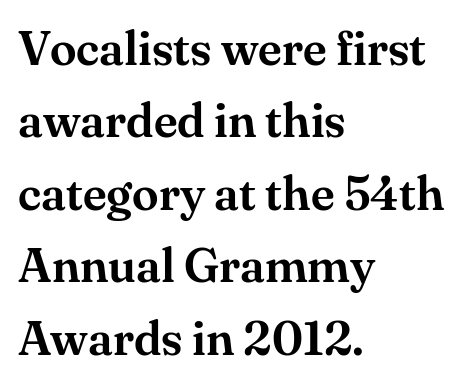
The image shows 48 px serif type, upright; set left-aligned, normal line spacing (1.51x), normal letter spacing, not underlined; medium stroke contrast and a small x-height.
